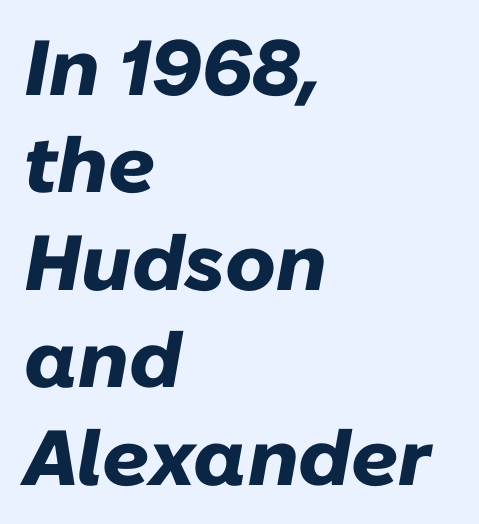
Plain, unruled lines of type. Strong, thick strokes mark this as bold type. How would I describe the line gaps? Plain and ordinary. You can tell it's italic because the verticals aren't actually vertical.
